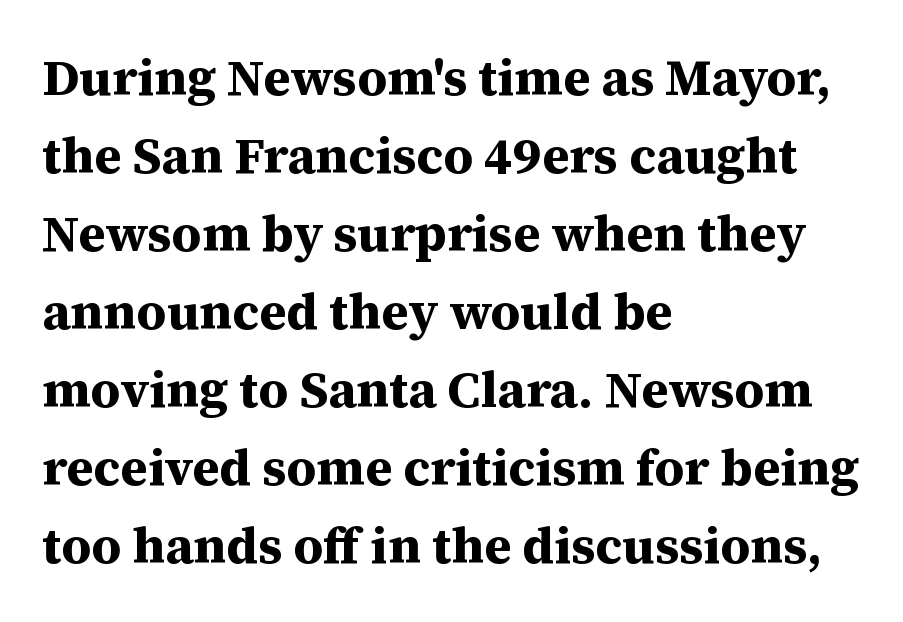
Q: Is the text bold? A: Yes.
Q: Is the text italic (slanted)? A: No, it is upright.
Q: Is the typeface a serif or a sans-serif typeface? A: Serif.
Q: Is the text underlined? A: No.
Q: How is the paragraph aligned? A: Left-aligned.
Q: Is the spacing between letters normal or unusually wide? A: Normal.
Q: Is the spacing between lines tight, normal or loose? A: Normal.
Q: Width (condensed, normal, or wide)? A: Normal.
Q: Stroke contrast? A: Medium.
Q: x-height? A: Medium.
Q: Monospaced? A: No.
